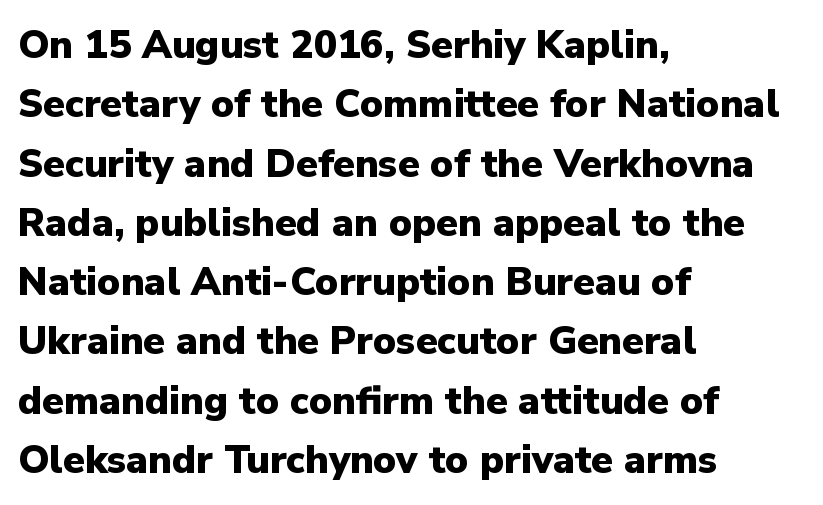
A typesetter would call this proportional, since set widths differ per character. Does the leading feel generous? No, just average. The baseline area is clear. The typeface chosen for these lines omits serifs. How heavy is the stroke? Heavy — this is a bold. Rendered with straight, roman letterforms.
